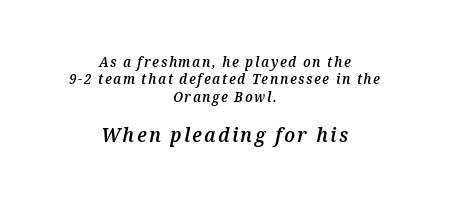
Q: Is the text bold? A: Semi-bold.
Q: Is the text italic (slanted)? A: Yes, it leans right by about 12 degrees.
Q: Is the text underlined? A: No.
Q: How is the paragraph aligned? A: Centered.
Q: Is the spacing between lines tight, normal or loose? A: Normal.
Q: Which block of text is set in a larger size, the first (top) or the second (bottom)? A: The second (bottom) one.
